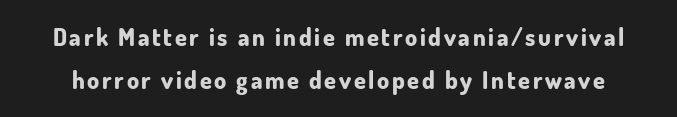
Q: Is the text bold? A: Yes.
Q: Is the text italic (slanted)? A: No, it is upright.
Q: Is the text underlined? A: No.
